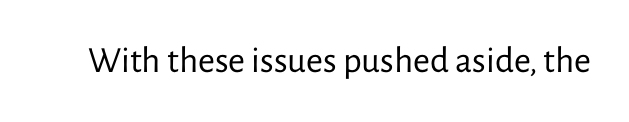
Weight: not bold — regular or lighter. Here the designer chose a conventional face with non-uniform glyph widths. The passage shown is typeset with a sans-serif family. The glyphs are unaccompanied by any horizontal stroke below them. The typography opts for an upright posture over an oblique one. Honestly, the letter spacing is just normal — you wouldn't notice it.
